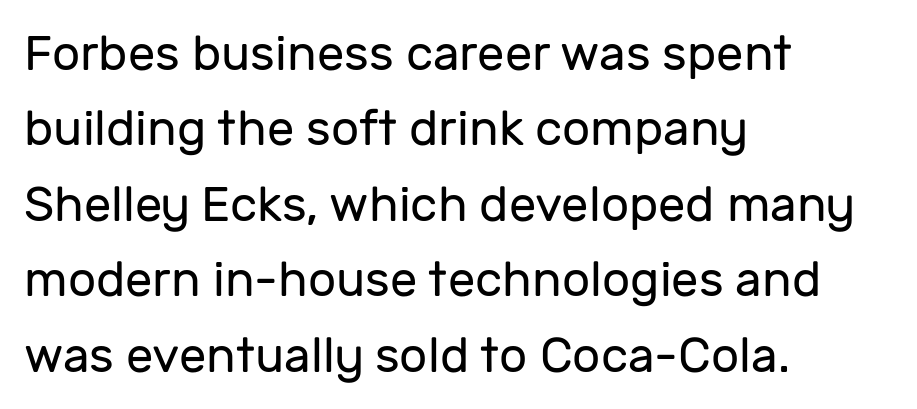
Q: Is the text bold? A: No.
Q: Is the text italic (slanted)? A: No, it is upright.
Q: Is the typeface a serif or a sans-serif typeface? A: Sans-serif.
Q: Is the text underlined? A: No.
Q: How is the paragraph aligned? A: Left-aligned.
Q: Is the spacing between letters normal or unusually wide? A: Normal.
Q: Is the spacing between lines tight, normal or loose? A: Normal.
Q: Width (condensed, normal, or wide)? A: Normal.
Q: Stroke contrast? A: Low.
Q: x-height? A: Medium.
Q: Monospaced? A: No.
